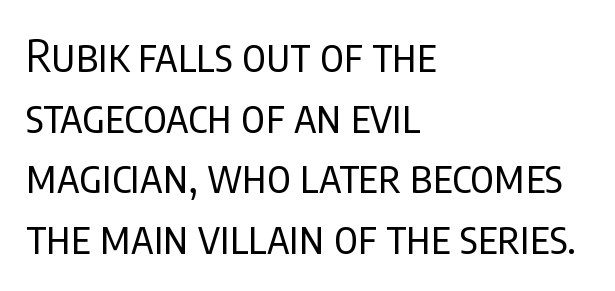
The image shows 44 px regular-weight, condensed sans-serif type, upright; set left-aligned, normal line spacing (1.38x), normal letter spacing, not underlined; low stroke contrast and a large x-height.
